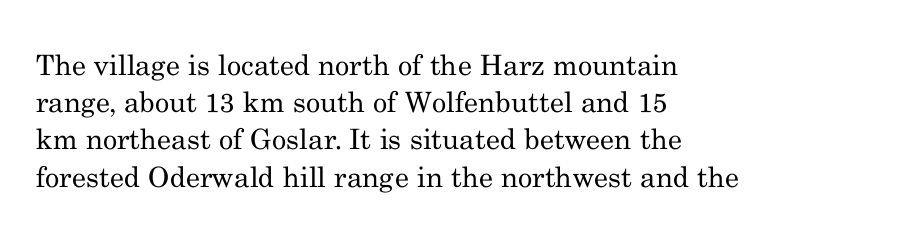
The image shows 28 px regular-weight serif type, upright; set left-aligned, normal line spacing (1.33x), normal letter spacing, not underlined; medium stroke contrast and a small x-height.
